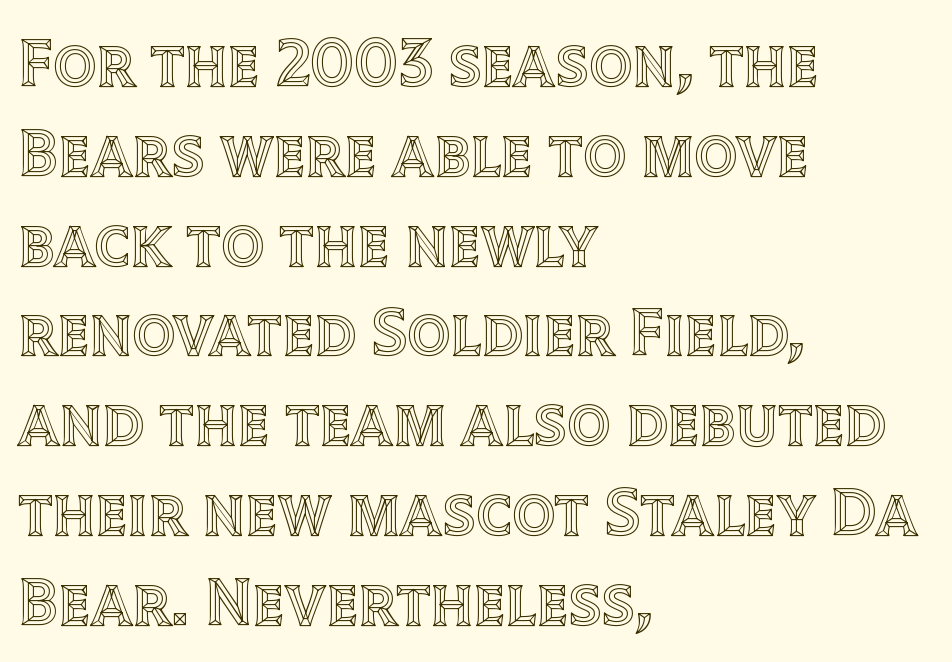
Q: Is the text italic (slanted)? A: No, it is upright.
Q: Is the text underlined? A: No.
Q: How is the paragraph aligned? A: Left-aligned.
Q: Is the spacing between letters normal or unusually wide? A: Normal.
Q: Is the spacing between lines tight, normal or loose? A: Normal.
Q: Width (condensed, normal, or wide)? A: Normal.
Q: x-height? A: Large.
Q: Monospaced? A: No.
